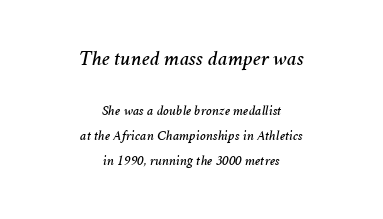
The image shows 21 px text type, italic (leaning right); set centered, line spacing 1.81x, normal letter spacing, not underlined; the first (top) block is 1.5x larger.
